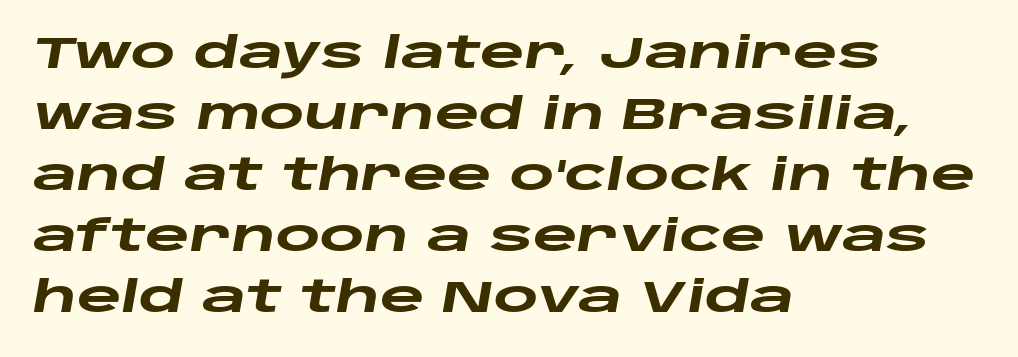
Descenders are the only things crossing below the line. Typesetter's note: full bold, strokes at maximum text heaviness. Reading down the column, the eye jumps a familiar distance to each next line. One-word summary of the alignment: left.
